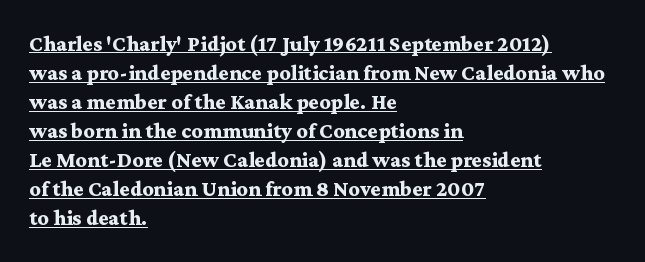
{"italic": "no", "bold": "yes", "underline": "yes", "align": "left", "line_spacing": "normal", "line_spacing_ratio": 1.32, "letter_spacing": "normal", "letter_spacing_em": 0.0, "glyph_px": 22}
